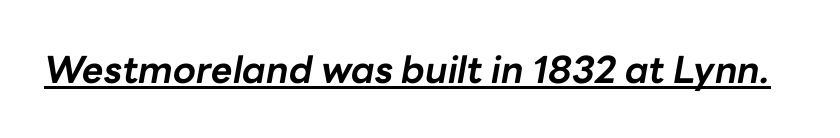
Q: Is the text bold? A: Yes.
Q: Is the text italic (slanted)? A: Yes, it leans right by about 10 degrees.
Q: Is the text underlined? A: Yes.
Q: Is the spacing between letters normal or unusually wide? A: Normal.
Q: Width (condensed, normal, or wide)? A: Normal.
Q: Stroke contrast? A: Low.
Q: x-height? A: Medium.
Q: Monospaced? A: No.
